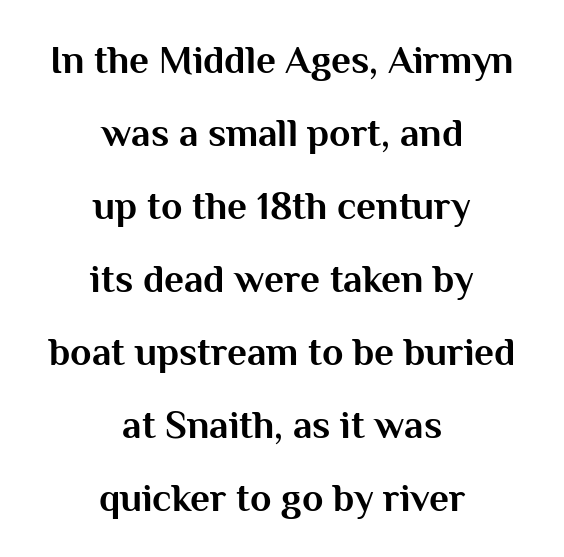
Q: Is the text bold? A: Yes.
Q: Is the text italic (slanted)? A: No, it is upright.
Q: Is the typeface a serif or a sans-serif typeface? A: Sans-serif.
Q: Is the text underlined? A: No.
Q: How is the paragraph aligned? A: Centered.
Q: Is the spacing between letters normal or unusually wide? A: Normal.
Q: Width (condensed, normal, or wide)? A: Normal.
Q: Stroke contrast? A: Medium.
Q: x-height? A: Medium.
Q: Monospaced? A: No.
